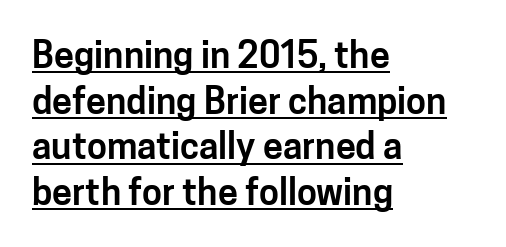
The image shows 36 px sans-serif type, upright; set left-aligned, normal line spacing (1.27x), normal letter spacing, underlined; low stroke contrast and a medium x-height.
